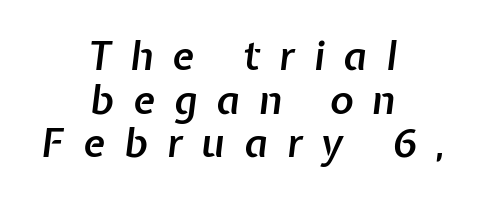
Q: Is the text bold? A: Semi-bold.
Q: Is the text italic (slanted)? A: Yes, it leans right by about 7 degrees.
Q: Is the text underlined? A: No.
Q: How is the paragraph aligned? A: Centered.
Q: Is the spacing between letters normal or unusually wide? A: Unusually wide.
Q: Is the spacing between lines tight, normal or loose? A: Tight.
Q: Width (condensed, normal, or wide)? A: Normal.
Q: Stroke contrast? A: Low.
Q: x-height? A: Medium.
Q: Monospaced? A: No.
